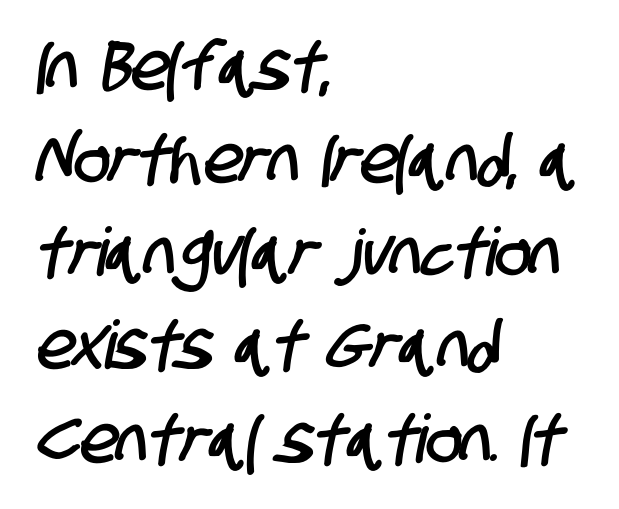
Q: Is the typeface a serif or a sans-serif typeface? A: Sans-serif.
Q: Is the text underlined? A: No.
Q: How is the paragraph aligned? A: Left-aligned.
Q: Is the spacing between letters normal or unusually wide? A: Normal.
Q: Is the spacing between lines tight, normal or loose? A: Normal.
Q: Width (condensed, normal, or wide)? A: Condensed.
Q: Stroke contrast? A: Low.
Q: x-height? A: Large.
Q: Monospaced? A: No.
